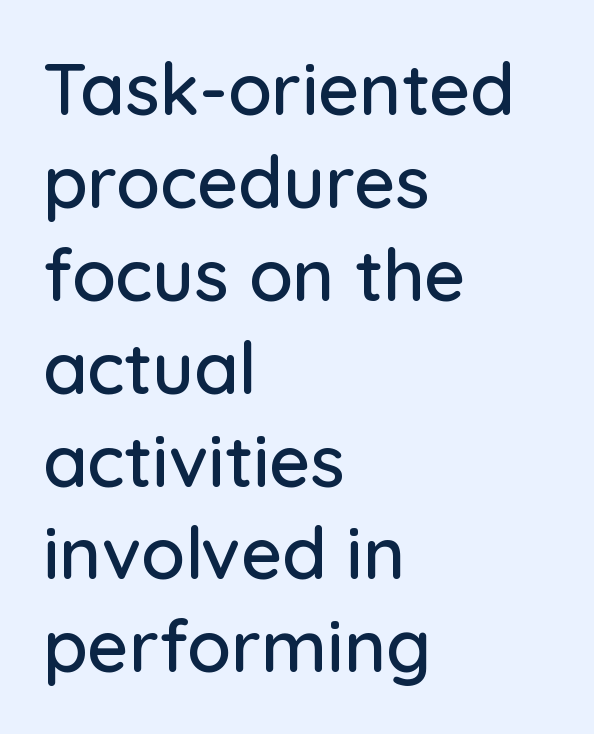
Q: Is the text italic (slanted)? A: No, it is upright.
Q: Is the typeface a serif or a sans-serif typeface? A: Sans-serif.
Q: Is the text underlined? A: No.
Q: How is the paragraph aligned? A: Left-aligned.
Q: Is the spacing between letters normal or unusually wide? A: Normal.
Q: Is the spacing between lines tight, normal or loose? A: Normal.
Q: Width (condensed, normal, or wide)? A: Normal.
Q: Stroke contrast? A: Low.
Q: x-height? A: Medium.
Q: Monospaced? A: No.
